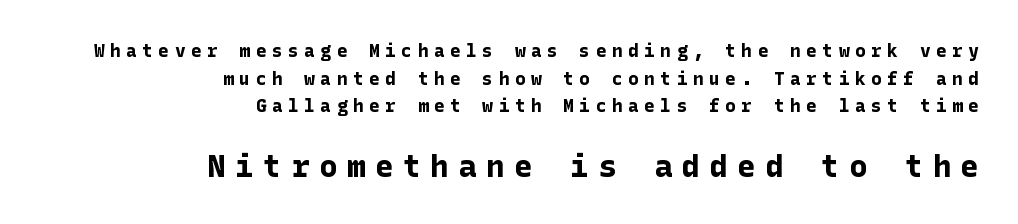
The ragged edge is on the left, which tells us the setting is flush right. The type family on display is of the sans-serif kind. Regular leading. Nope, not italic — everything's standing straight.
